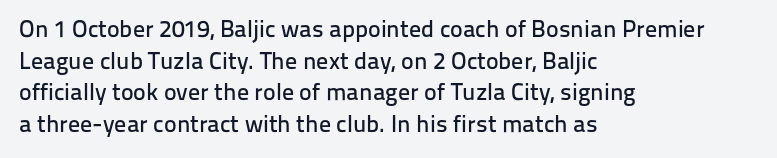
Q: Is the text italic (slanted)? A: No, it is upright.
Q: Is the text underlined? A: No.
Q: How is the paragraph aligned? A: Left-aligned.
Q: Is the spacing between letters normal or unusually wide? A: Normal.
Q: Is the spacing between lines tight, normal or loose? A: Normal.
